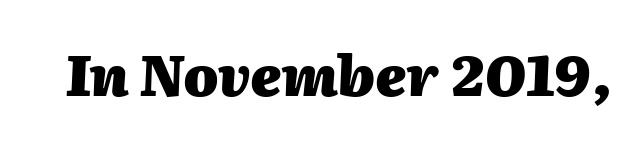
Q: Is the text bold? A: Yes.
Q: Is the text italic (slanted)? A: Yes, it leans right by about 2 degrees.
Q: Is the text underlined? A: No.
Q: Is the spacing between letters normal or unusually wide? A: Normal.
Q: Width (condensed, normal, or wide)? A: Normal.
Q: Stroke contrast? A: Medium.
Q: x-height? A: Medium.
Q: Monospaced? A: No.
